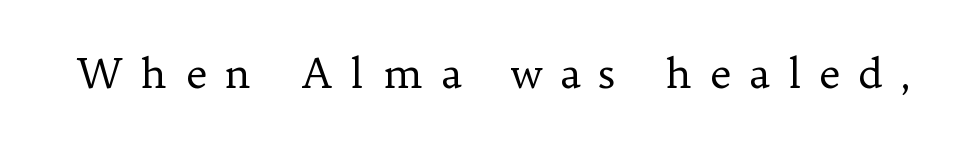
The image shows 41 px regular-weight serif type, upright; set unusually wide letter spacing (+0.44 em), not underlined; low stroke contrast and a medium x-height.
